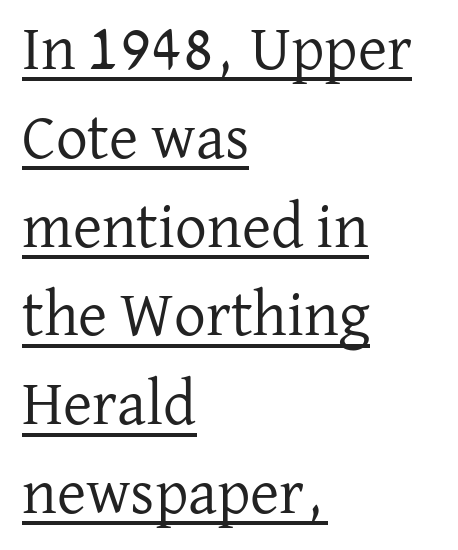
The image shows 63 px regular-weight serif type, upright; set left-aligned, normal line spacing (1.41x), normal letter spacing, underlined; low stroke contrast and a medium x-height.
